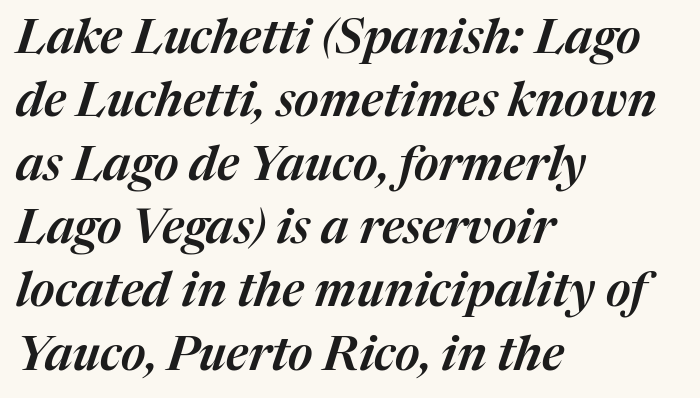
Q: Is the text italic (slanted)? A: Yes, it leans right by about 17 degrees.
Q: Is the text underlined? A: No.
Q: How is the paragraph aligned? A: Left-aligned.
Q: Is the spacing between letters normal or unusually wide? A: Normal.
Q: Is the spacing between lines tight, normal or loose? A: Normal.
Q: Width (condensed, normal, or wide)? A: Normal.
Q: Stroke contrast? A: Medium.
Q: x-height? A: Medium.
Q: Monospaced? A: No.
